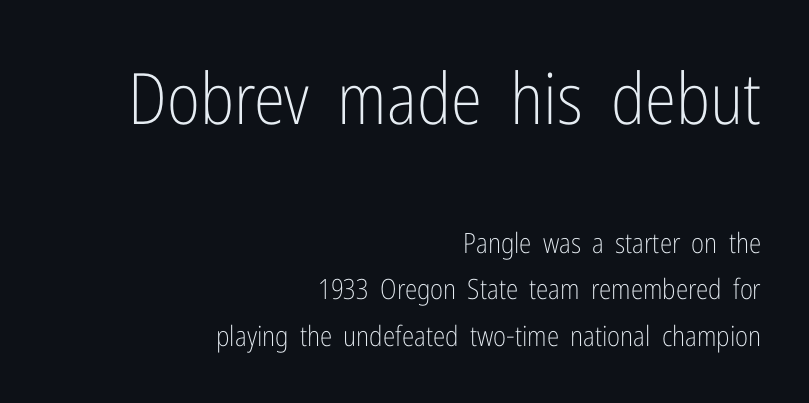
{"serif": "no", "italic": "no", "bold": "no", "weight": "light", "width": "condensed", "stroke_contrast": "low", "x_height": "medium", "monospaced": "no", "underline": "no", "align": "right", "line_spacing": "normal", "line_spacing_ratio": 1.66, "letter_spacing": "normal", "letter_spacing_em": 0.0, "larger_block": "first", "size_ratio": 2.54, "glyph_px": 71}
